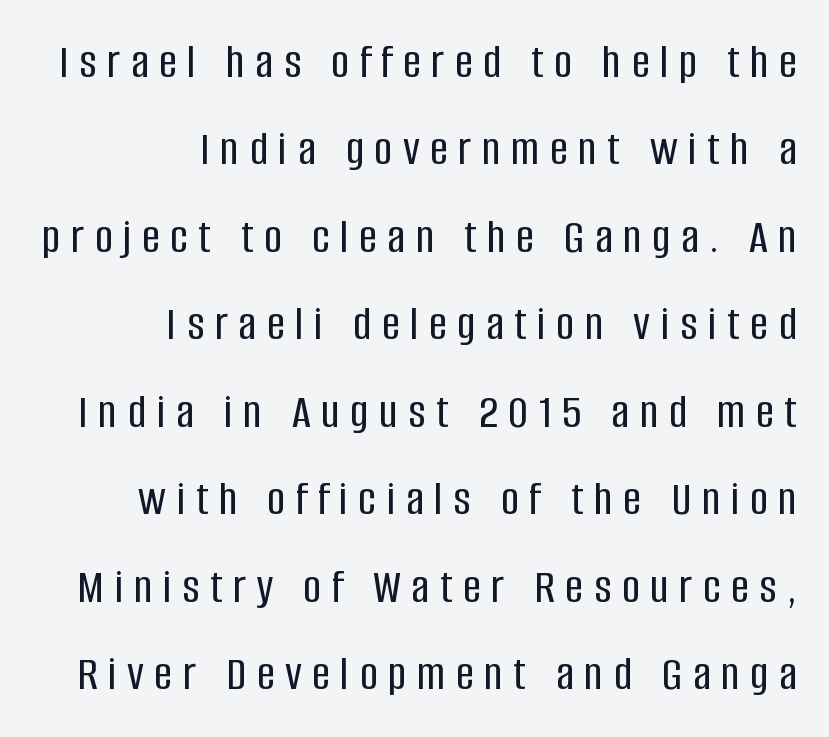
Style check: upright. The gaps between neighbouring characters are conspicuously large. Do the characters align in a grid? No, the font is proportional. The designer went with a sans here, leaving each stem footless. Any mark beneath the type? The region is blank. Each line ends at the same right margin while the left side varies.
